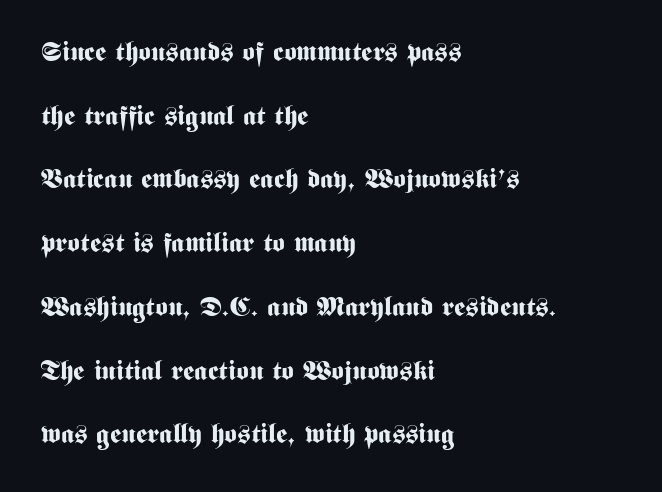
The ragged edge is on the right, which tells us the setting is flush left. Do the letters lean? They stand straight. Does the leading feel generous? Absolutely, it's lavish. Look at the tracking — it's just the regular setting, nothing added.
